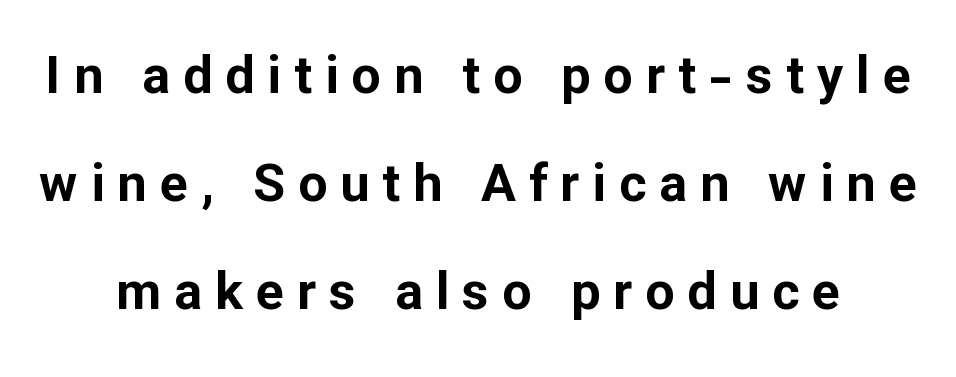
The image shows 52 px bold sans-serif type, upright; set loose line spacing (2.08x), unusually wide letter spacing (+0.25 em), not underlined; low stroke contrast and a medium x-height.
